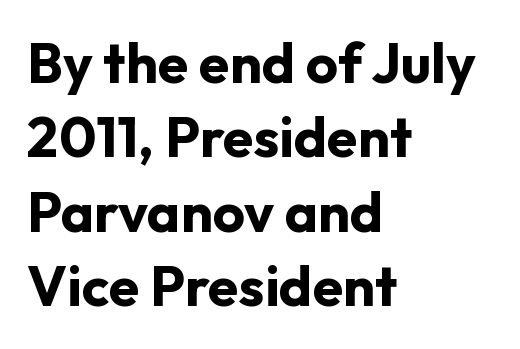
{"serif": "no", "italic": "no", "bold": "yes", "weight": "bold", "width": "normal", "stroke_contrast": "low", "x_height": "medium", "monospaced": "no", "underline": "no", "align": "left", "line_spacing": "normal", "line_spacing_ratio": 1.33, "letter_spacing": "normal", "letter_spacing_em": 0.0, "glyph_px": 56}
